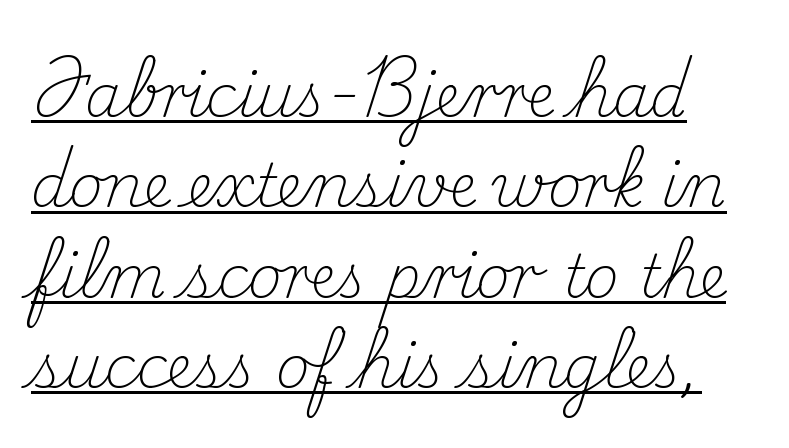
Is this a fixed-width face? No — the glyphs have proportional, varying widths. Caption: standard tracking, unaltered. Notice how a bar underscores the lettering throughout. The letters carry serifs — small finishing strokes at the ends of their stems.
